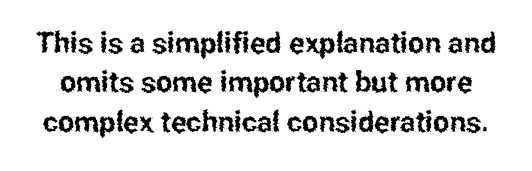
The image shows 29 px condensed sans-serif type, upright; set normal line spacing (1.36x), normal letter spacing, not underlined; low stroke contrast and a medium x-height.
